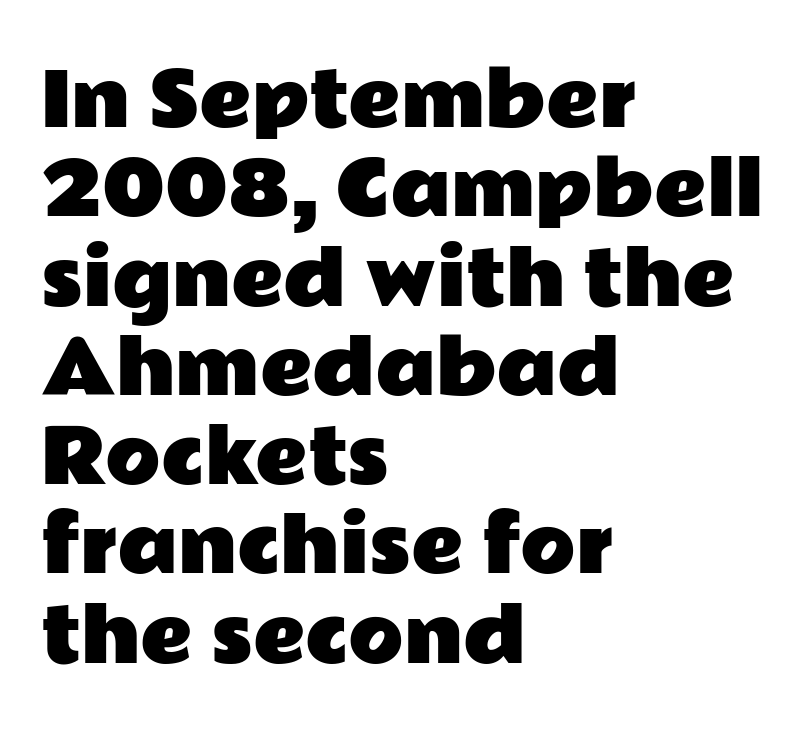
Type without underlining. Stroke terminals: plain, sans-serif. There is no visible air inserted between adjacent glyphs. Varying glyph widths throughout — classic text-font behaviour. In terms of posture, this sample is upright. Horizontal alignment here is leftward, the default for most running prose.
